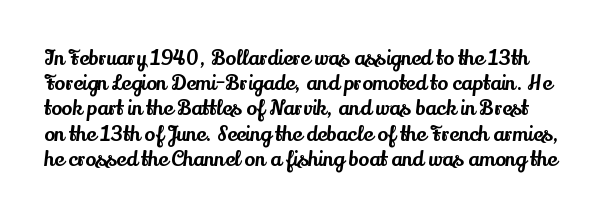
Plain, unruled lines of type. In terms of letterspacing, this is plain default setting. The rendering uses a moderate line-height, typical for paragraphs.
